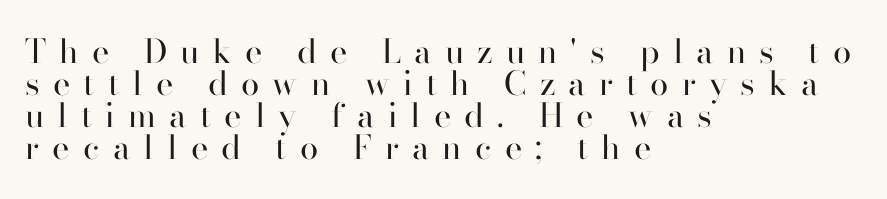
Q: Is the text bold? A: No.
Q: Is the text italic (slanted)? A: No, it is upright.
Q: Is the typeface a serif or a sans-serif typeface? A: Serif.
Q: Is the text underlined? A: No.
Q: How is the paragraph aligned? A: Left-aligned.
Q: Is the spacing between letters normal or unusually wide? A: Unusually wide.
Q: Is the spacing between lines tight, normal or loose? A: Tight.
Q: Width (condensed, normal, or wide)? A: Normal.
Q: Stroke contrast? A: High.
Q: x-height? A: Small.
Q: Monospaced? A: No.
